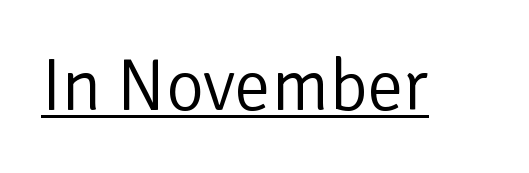
{"serif": "no", "italic": "no", "bold": "no", "weight": "light", "width": "normal", "stroke_contrast": "low", "x_height": "medium", "monospaced": "no", "underline": "yes", "letter_spacing": "normal", "letter_spacing_em": 0.0, "glyph_px": 73}
